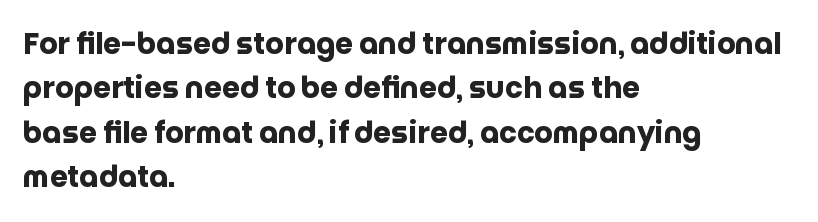
Q: Is the text bold? A: Yes.
Q: Is the text italic (slanted)? A: No, it is upright.
Q: Is the typeface a serif or a sans-serif typeface? A: Sans-serif.
Q: Is the text underlined? A: No.
Q: How is the paragraph aligned? A: Left-aligned.
Q: Is the spacing between letters normal or unusually wide? A: Normal.
Q: Is the spacing between lines tight, normal or loose? A: Normal.
Q: Width (condensed, normal, or wide)? A: Normal.
Q: Stroke contrast? A: Low.
Q: x-height? A: Large.
Q: Monospaced? A: No.
